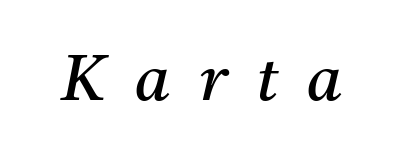
The image shows 64 px regular-weight serif type, italic (leaning right); set unusually wide letter spacing (+0.46 em), not underlined; medium stroke contrast and a medium x-height.
